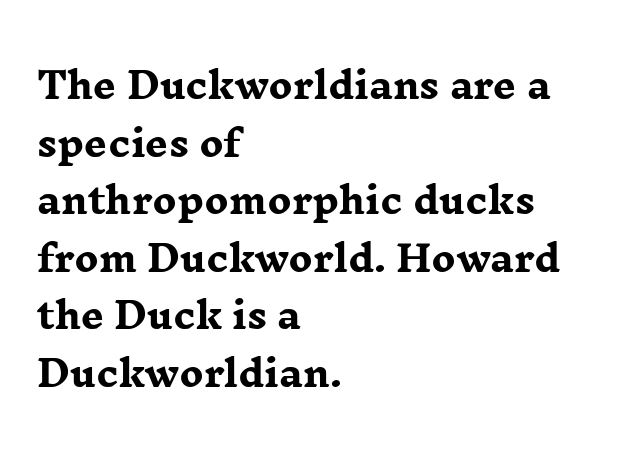
These words are printed bold, with thick strokes throughout. Is there much room between lines? A standard amount, neither cramped nor airy. This rendering uses left alignment, leaving the right contour irregular. This rendering leaves character spacing at its baseline value.
